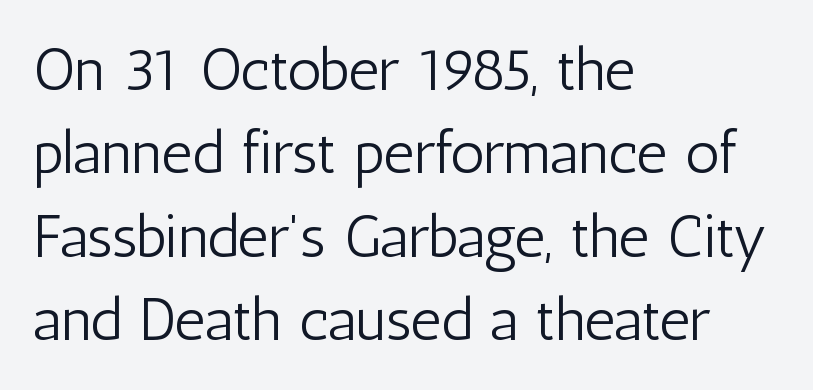
The image shows 60 px light, condensed sans-serif type, upright; set left-aligned, normal line spacing (1.39x), normal letter spacing, not underlined; low stroke contrast and a medium x-height.
